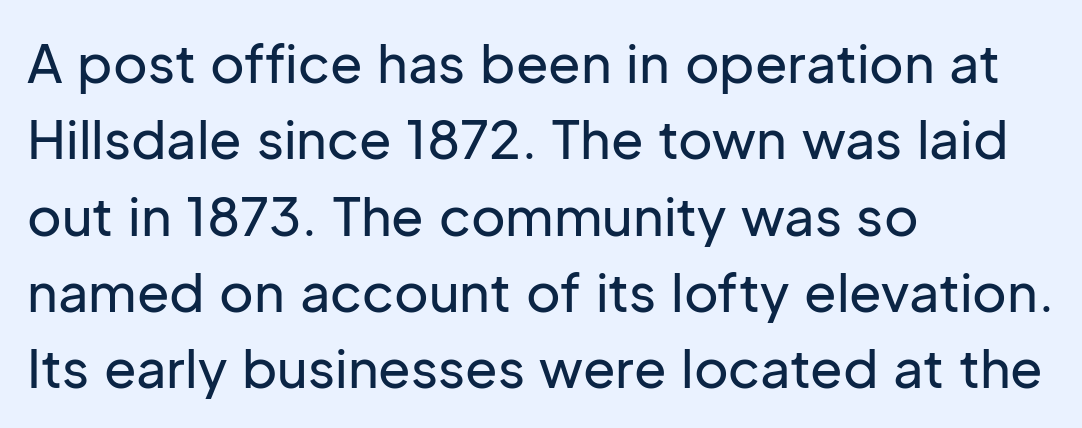
The image shows 53 px sans-serif type, upright; set left-aligned, normal line spacing (1.44x), normal letter spacing, not underlined; low stroke contrast and a medium x-height.
